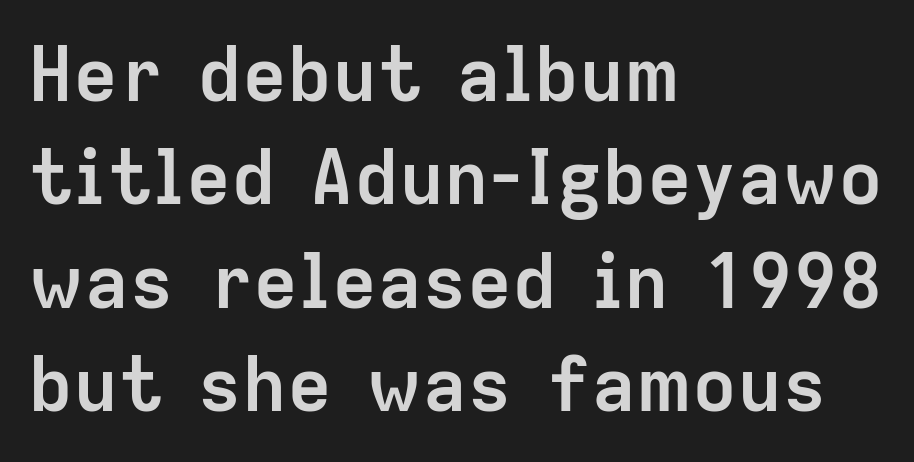
The image shows 75 px semibold sans-serif type, upright; set left-aligned, normal line spacing (1.38x), normal letter spacing, not underlined; low stroke contrast and a medium x-height.
